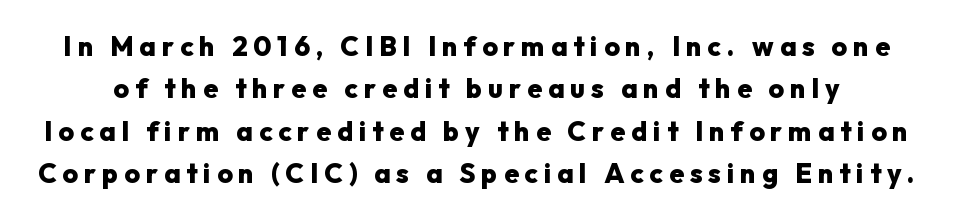
Q: Is the text bold? A: Yes.
Q: Is the text italic (slanted)? A: No, it is upright.
Q: Is the text underlined? A: No.
Q: Is the spacing between letters normal or unusually wide? A: Unusually wide.
Q: Is the spacing between lines tight, normal or loose? A: Normal.
